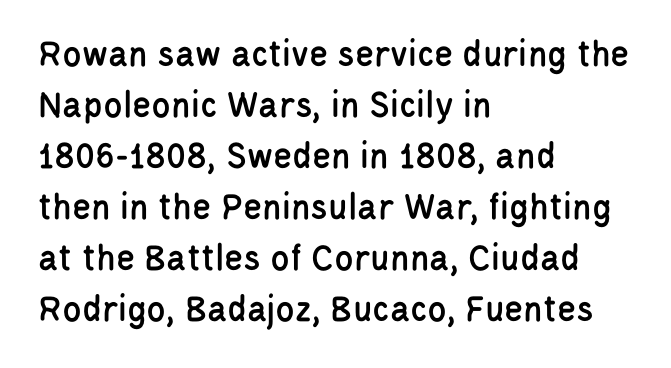
{"serif": "no", "italic": "no", "width": "condensed", "stroke_contrast": "low", "x_height": "large", "monospaced": "no", "underline": "no", "align": "left", "line_spacing": "normal", "line_spacing_ratio": 1.31, "letter_spacing": "normal", "letter_spacing_em": 0.0, "glyph_px": 39}
